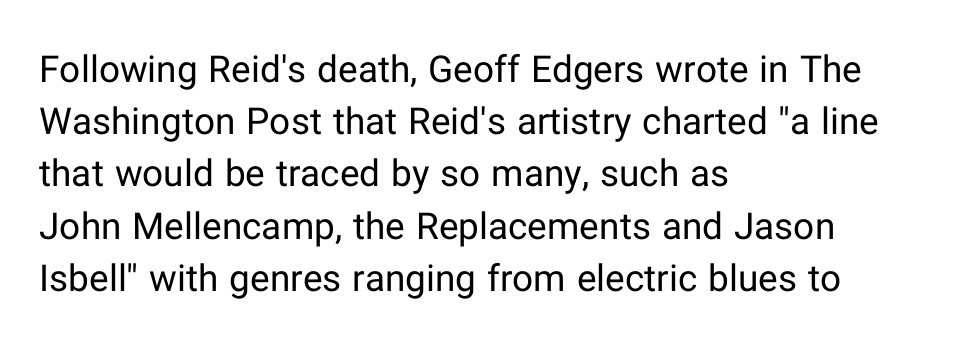
{"serif": "no", "italic": "no", "bold": "no", "weight": "regular", "width": "normal", "stroke_contrast": "low", "x_height": "medium", "monospaced": "no", "underline": "no", "align": "left", "line_spacing": "normal", "line_spacing_ratio": 1.41, "letter_spacing": "normal", "letter_spacing_em": 0.0, "glyph_px": 37}
